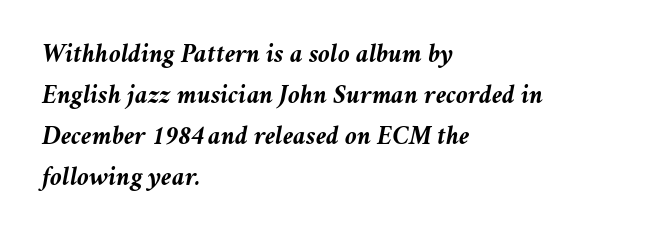
The image shows 27 px bold type, italic (leaning right); set left-aligned, normal line spacing (1.52x), normal letter spacing, not underlined.
